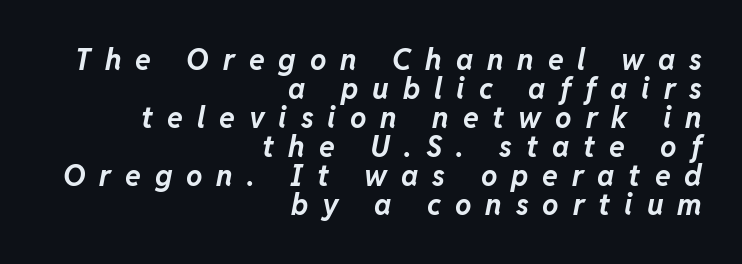
Q: Is the text bold? A: Yes.
Q: Is the text italic (slanted)? A: Yes, it leans right by about 11 degrees.
Q: Is the text underlined? A: No.
Q: How is the paragraph aligned? A: Right-aligned.
Q: Is the spacing between letters normal or unusually wide? A: Unusually wide.
Q: Is the spacing between lines tight, normal or loose? A: Tight.
Q: Width (condensed, normal, or wide)? A: Normal.
Q: Stroke contrast? A: Low.
Q: x-height? A: Medium.
Q: Monospaced? A: No.
